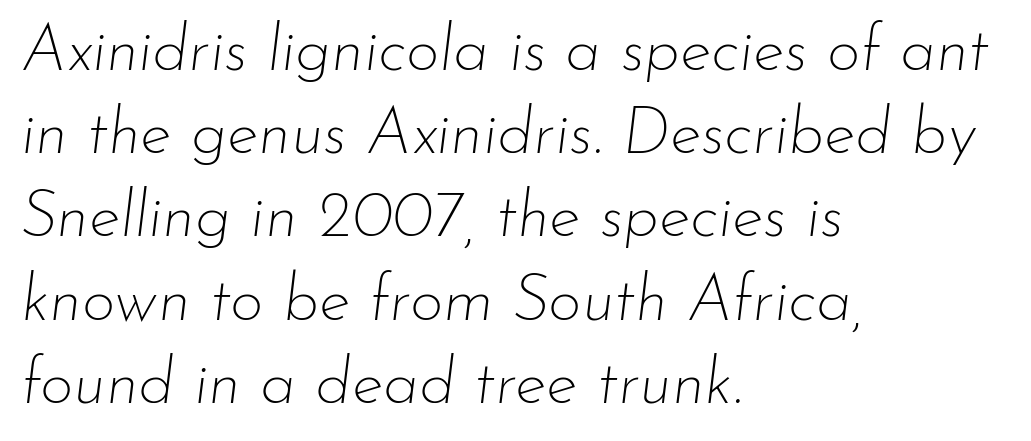
Q: Is the text bold? A: No.
Q: Is the text italic (slanted)? A: Yes, it leans right by about 7 degrees.
Q: Is the text underlined? A: No.
Q: How is the paragraph aligned? A: Left-aligned.
Q: Is the spacing between letters normal or unusually wide? A: Normal.
Q: Is the spacing between lines tight, normal or loose? A: Normal.
Q: Width (condensed, normal, or wide)? A: Normal.
Q: Stroke contrast? A: Low.
Q: x-height? A: Small.
Q: Monospaced? A: No.
